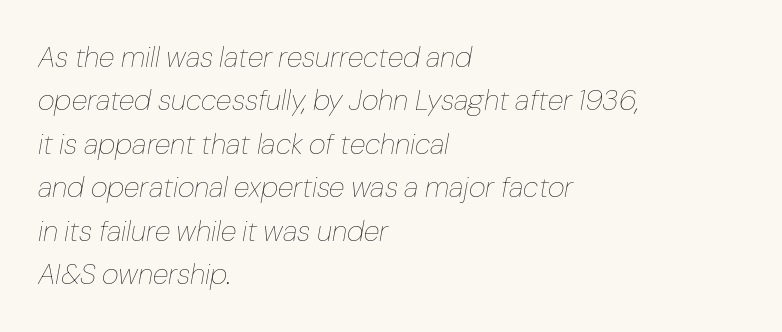
The passage shown is not bold in any degree. Characters are canted at an angle relative to the baseline's perpendicular. The face used here is proportionally spaced, like ordinary book or web type. The passage shown stacks its lines at a standard gap. The letters sit at their default tracking, neither squeezed nor spread. This sample is left-justified, so line endings fall wherever the words run out.
